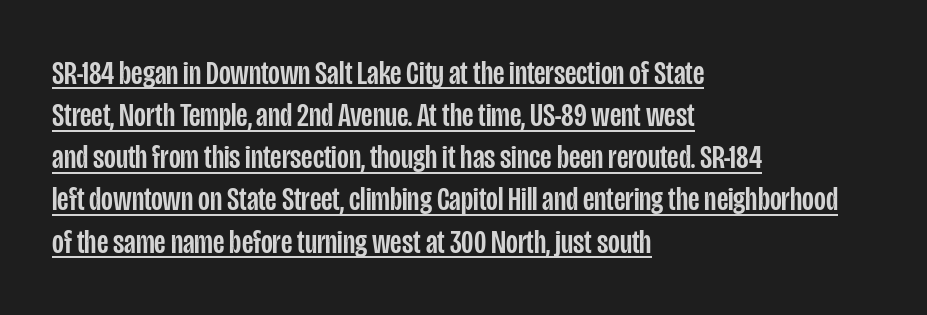
Q: Is the text italic (slanted)? A: No, it is upright.
Q: Is the typeface a serif or a sans-serif typeface? A: Sans-serif.
Q: Is the text underlined? A: Yes.
Q: How is the paragraph aligned? A: Left-aligned.
Q: Is the spacing between letters normal or unusually wide? A: Normal.
Q: Width (condensed, normal, or wide)? A: Condensed.
Q: Stroke contrast? A: Low.
Q: x-height? A: Large.
Q: Monospaced? A: No.
